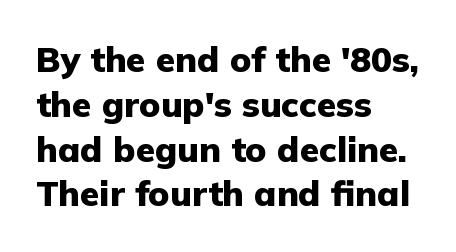
The image shows 35 px heavy sans-serif type, upright; set left-aligned, normal line spacing (1.28x), normal letter spacing, not underlined; low stroke contrast and a medium x-height.
